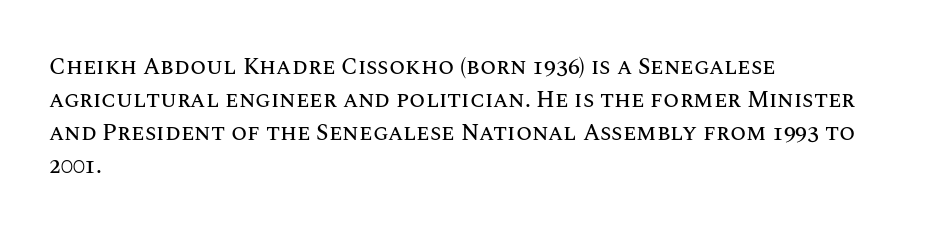
Q: Is the text italic (slanted)? A: No, it is upright.
Q: Is the text underlined? A: No.
Q: How is the paragraph aligned? A: Left-aligned.
Q: Is the spacing between letters normal or unusually wide? A: Normal.
Q: Is the spacing between lines tight, normal or loose? A: Normal.
